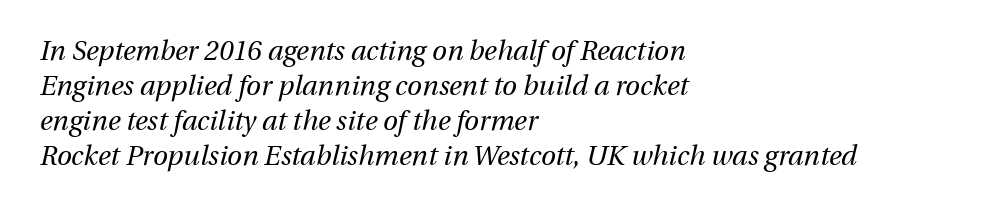
Q: Is the text bold? A: No.
Q: Is the text italic (slanted)? A: Yes, it leans right by about 13 degrees.
Q: Is the text underlined? A: No.
Q: How is the paragraph aligned? A: Left-aligned.
Q: Is the spacing between letters normal or unusually wide? A: Normal.
Q: Is the spacing between lines tight, normal or loose? A: Normal.
